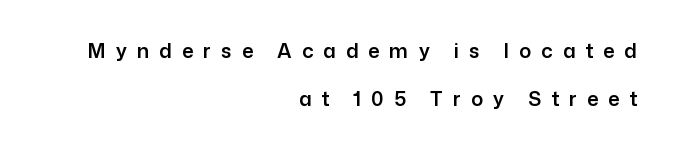
The image shows 20 px text type, upright; set right-aligned, loose line spacing (2.42x), unusually wide letter spacing (+0.5 em), not underlined.
